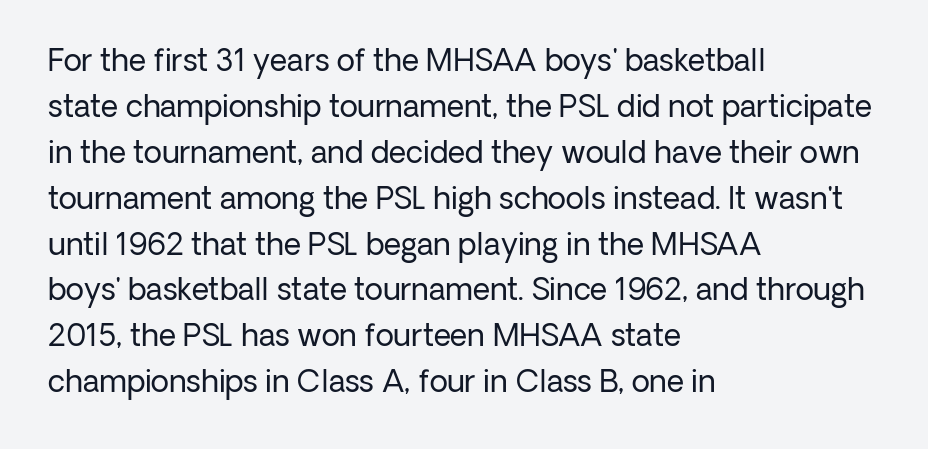
The image shows 30 px regular-weight sans-serif type, upright; set left-aligned, normal line spacing (1.53x), normal letter spacing, not underlined; low stroke contrast and a medium x-height.
